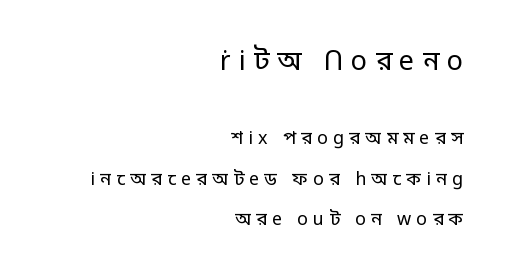
{"italic": "no", "bold": "no", "underline": "no", "align": "right", "line_spacing": "loose", "line_spacing_ratio": 2.25, "letter_spacing": "wide", "letter_spacing_em": 0.29, "larger_block": "first", "size_ratio": 1.5, "glyph_px": 27}
